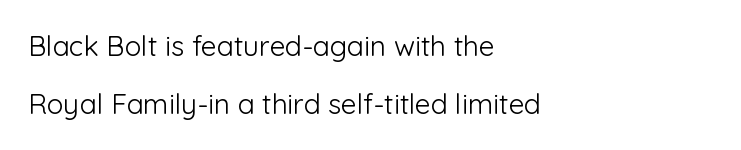
Q: Is the text bold? A: No.
Q: Is the text italic (slanted)? A: No, it is upright.
Q: Is the typeface a serif or a sans-serif typeface? A: Sans-serif.
Q: Is the text underlined? A: No.
Q: How is the paragraph aligned? A: Left-aligned.
Q: Is the spacing between letters normal or unusually wide? A: Normal.
Q: Is the spacing between lines tight, normal or loose? A: Loose.
Q: Width (condensed, normal, or wide)? A: Normal.
Q: Stroke contrast? A: Low.
Q: x-height? A: Medium.
Q: Monospaced? A: No.
